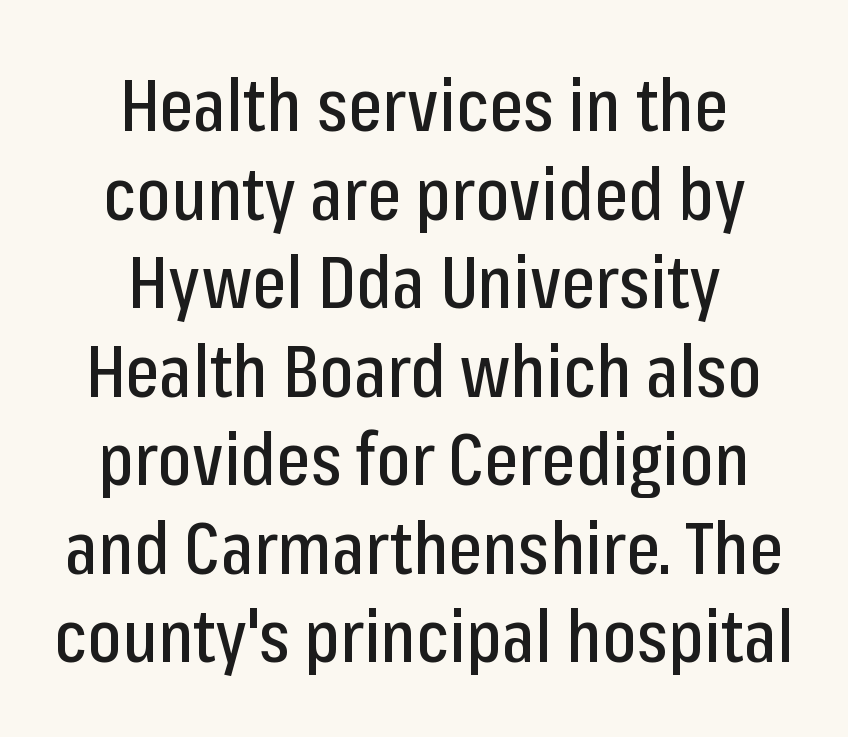
{"serif": "no", "italic": "no", "width": "condensed", "stroke_contrast": "low", "x_height": "medium", "monospaced": "no", "underline": "no", "align": "center", "line_spacing_ratio": 1.23, "letter_spacing": "normal", "letter_spacing_em": 0.0, "glyph_px": 72}
